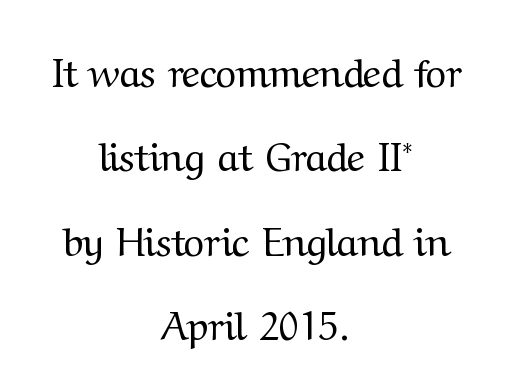
{"serif": "yes", "italic": "no", "bold": "no", "weight": "regular", "width": "normal", "stroke_contrast": "medium", "x_height": "medium", "monospaced": "no", "underline": "no", "align": "center", "line_spacing": "loose", "line_spacing_ratio": 2.11, "letter_spacing": "normal", "letter_spacing_em": 0.0, "glyph_px": 40}
